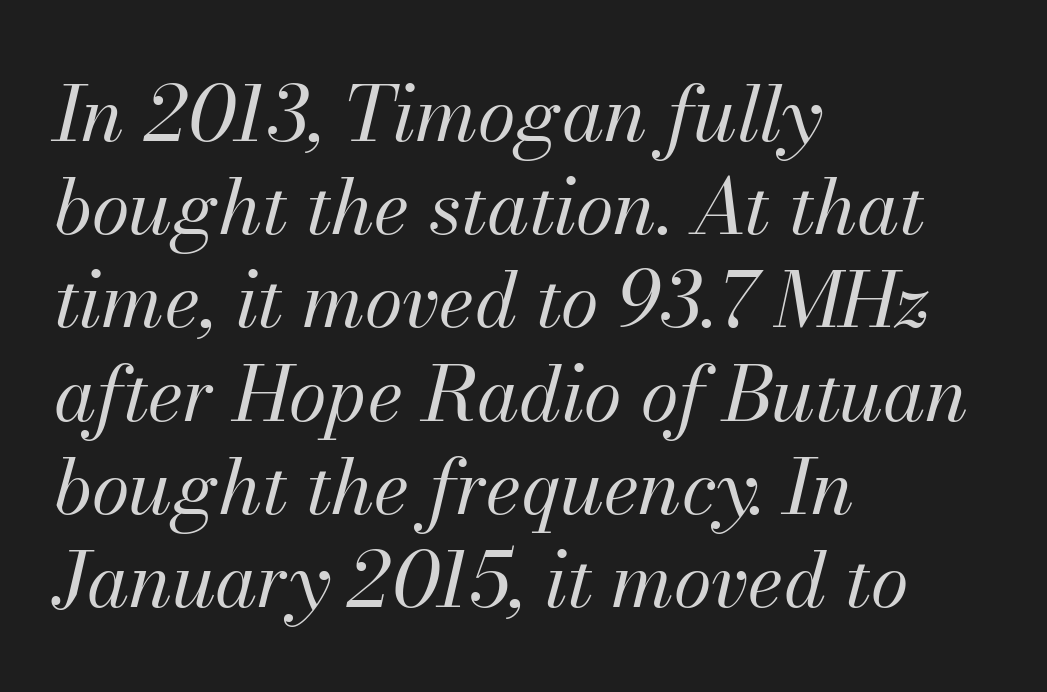
Q: Is the text bold? A: No.
Q: Is the text italic (slanted)? A: Yes, it leans right by about 13 degrees.
Q: Is the text underlined? A: No.
Q: How is the paragraph aligned? A: Left-aligned.
Q: Is the spacing between letters normal or unusually wide? A: Normal.
Q: Width (condensed, normal, or wide)? A: Normal.
Q: Stroke contrast? A: Medium.
Q: x-height? A: Small.
Q: Monospaced? A: No.
